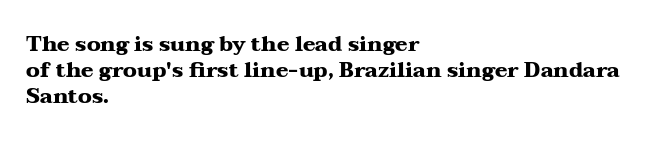
Q: Is the text bold? A: Yes.
Q: Is the text italic (slanted)? A: No, it is upright.
Q: Is the text underlined? A: No.
Q: How is the paragraph aligned? A: Left-aligned.
Q: Is the spacing between letters normal or unusually wide? A: Normal.
Q: Is the spacing between lines tight, normal or loose? A: Normal.
